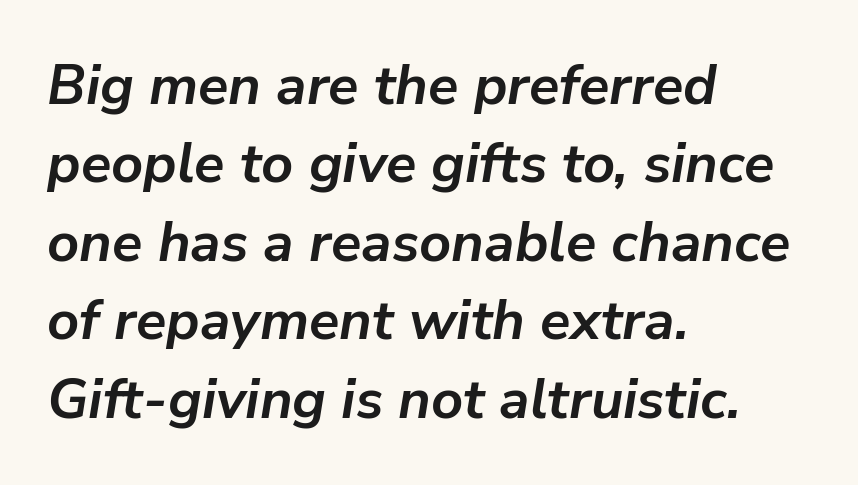
These lines stack with their left ends in a neat column. Words float on clear page, feet unadorned. Glyph-to-glyph distance matches everyday printed text. Notice how the stems are inclined rather than vertical — that's the hallmark of italics.
